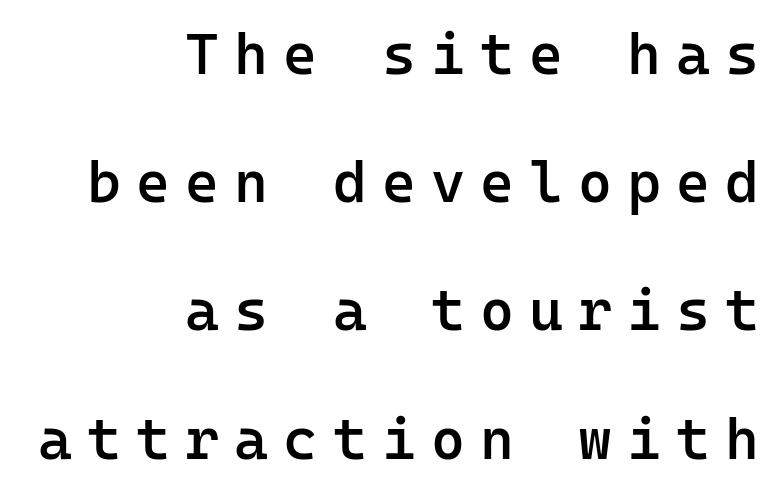
{"serif": "no", "italic": "no", "bold": "semi", "weight": "semibold", "width": "normal", "stroke_contrast": "low", "x_height": "medium", "monospaced": "yes", "underline": "no", "align": "right", "line_spacing": "loose", "line_spacing_ratio": 2.21, "letter_spacing": "wide", "letter_spacing_em": 0.26, "glyph_px": 58}
